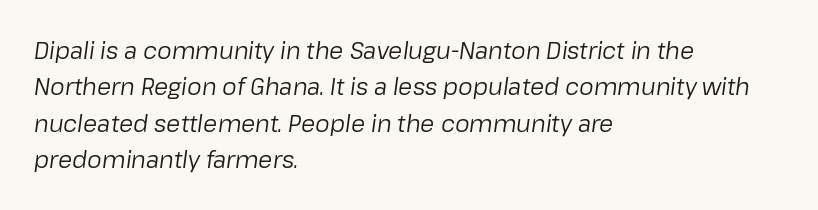
{"italic": "yes", "lean": "right", "slant_degrees": 8, "bold": "no", "underline": "no", "align": "left", "line_spacing": "normal", "line_spacing_ratio": 1.58, "letter_spacing": "normal", "letter_spacing_em": 0.0, "glyph_px": 23}
